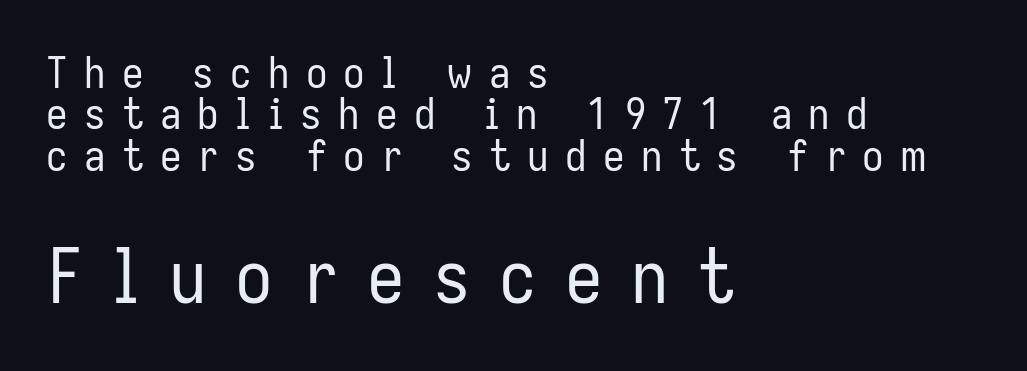
{"serif": "no", "italic": "no", "bold": "no", "weight": "regular", "width": "condensed", "stroke_contrast": "low", "x_height": "medium", "monospaced": "no", "underline": "no", "align": "left", "line_spacing": "tight", "line_spacing_ratio": 0.96, "letter_spacing": "wide", "letter_spacing_em": 0.38, "larger_block": "second", "size_ratio": 1.74, "glyph_px": 75}
